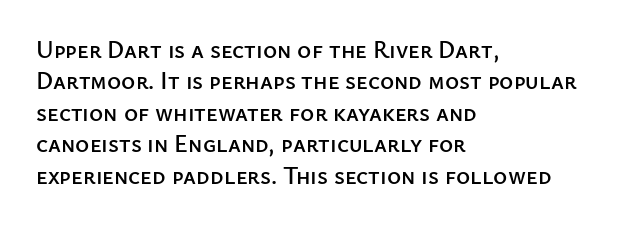
Q: Is the text italic (slanted)? A: No, it is upright.
Q: Is the text underlined? A: No.
Q: How is the paragraph aligned? A: Left-aligned.
Q: Is the spacing between letters normal or unusually wide? A: Normal.
Q: Is the spacing between lines tight, normal or loose? A: Normal.
